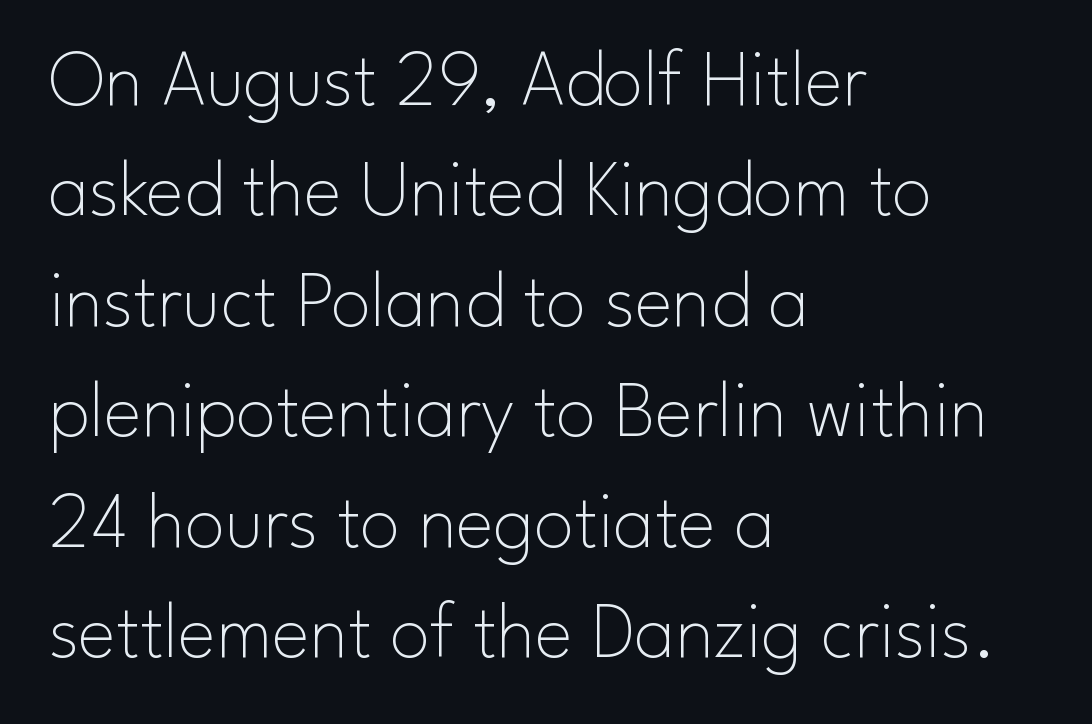
Baseline-to-baseline distance is the conventional proportion of letter height. Note: no serifs on the glyphs. This sample uses an upright cut, with every glyph sitting square on the baseline. Stem width sits at or under what a default text font uses. This sample uses plain, unmodified letter spacing. Just letters on the line, the space beneath them empty.
